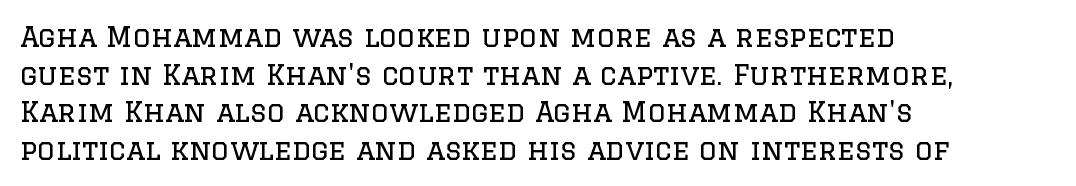
The image shows 28 px regular-weight serif type, upright; set left-aligned, normal line spacing (1.34x), normal letter spacing, not underlined; low stroke contrast and a large x-height.
